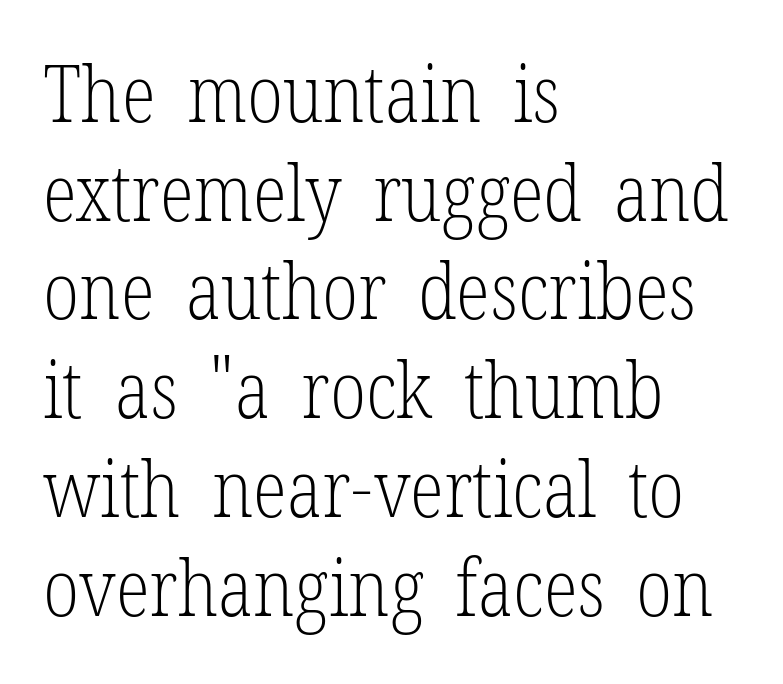
Q: Is the text bold? A: No.
Q: Is the text italic (slanted)? A: No, it is upright.
Q: Is the typeface a serif or a sans-serif typeface? A: Serif.
Q: Is the text underlined? A: No.
Q: How is the paragraph aligned? A: Left-aligned.
Q: Is the spacing between letters normal or unusually wide? A: Normal.
Q: Is the spacing between lines tight, normal or loose? A: Normal.
Q: Width (condensed, normal, or wide)? A: Condensed.
Q: Stroke contrast? A: Low.
Q: x-height? A: Medium.
Q: Monospaced? A: No.
